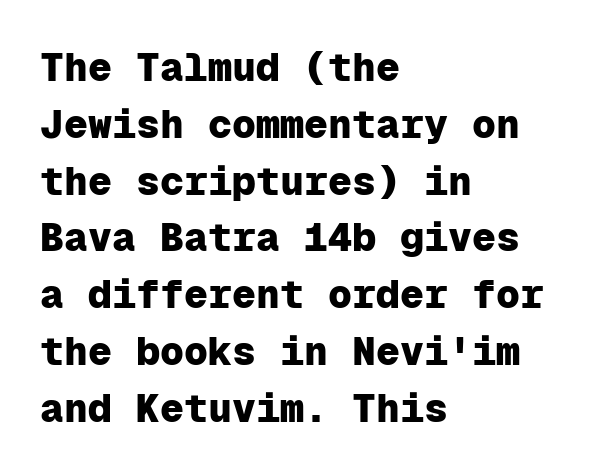
{"serif": "no", "italic": "no", "bold": "yes", "weight": "heavy", "width": "normal", "stroke_contrast": "low", "x_height": "medium", "monospaced": "yes", "underline": "no", "align": "left", "line_spacing": "normal", "line_spacing_ratio": 1.42, "letter_spacing": "normal", "letter_spacing_em": 0.0, "glyph_px": 40}
